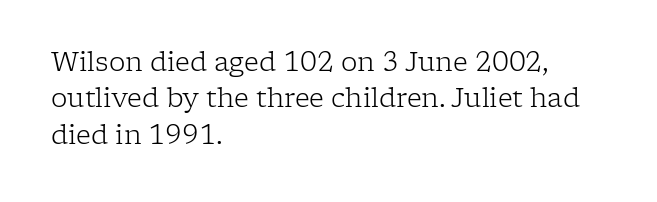
Q: Is the text bold? A: No.
Q: Is the text italic (slanted)? A: No, it is upright.
Q: Is the text underlined? A: No.
Q: How is the paragraph aligned? A: Left-aligned.
Q: Is the spacing between letters normal or unusually wide? A: Normal.
Q: Is the spacing between lines tight, normal or loose? A: Normal.
